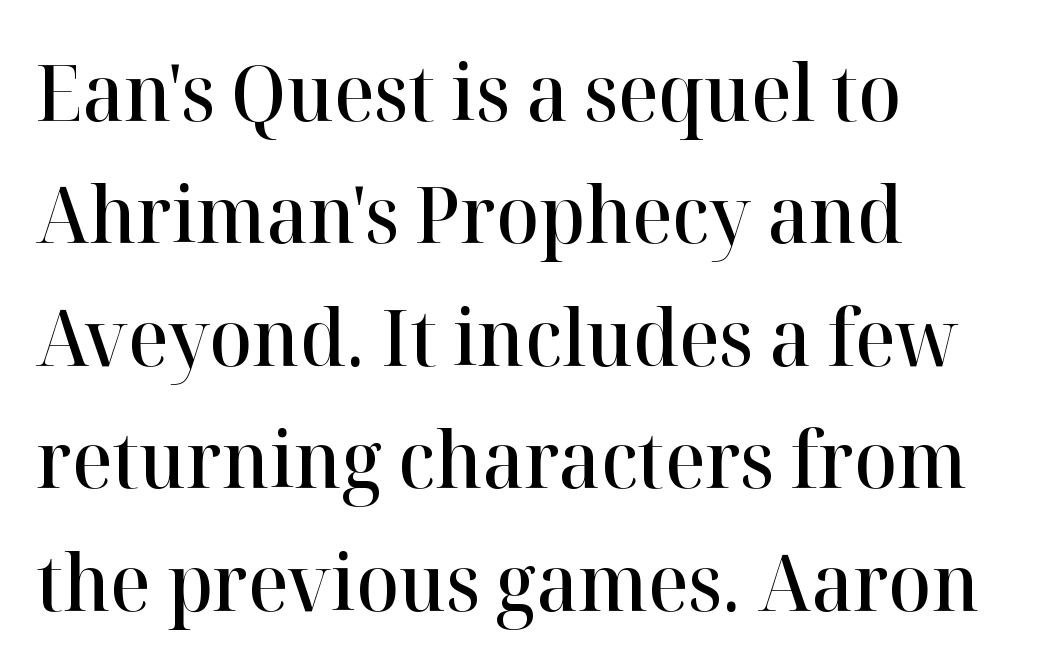
Q: Is the text bold? A: Semi-bold.
Q: Is the text italic (slanted)? A: No, it is upright.
Q: Is the typeface a serif or a sans-serif typeface? A: Serif.
Q: Is the text underlined? A: No.
Q: How is the paragraph aligned? A: Left-aligned.
Q: Is the spacing between letters normal or unusually wide? A: Normal.
Q: Is the spacing between lines tight, normal or loose? A: Normal.
Q: Width (condensed, normal, or wide)? A: Normal.
Q: Stroke contrast? A: High.
Q: x-height? A: Medium.
Q: Monospaced? A: No.
